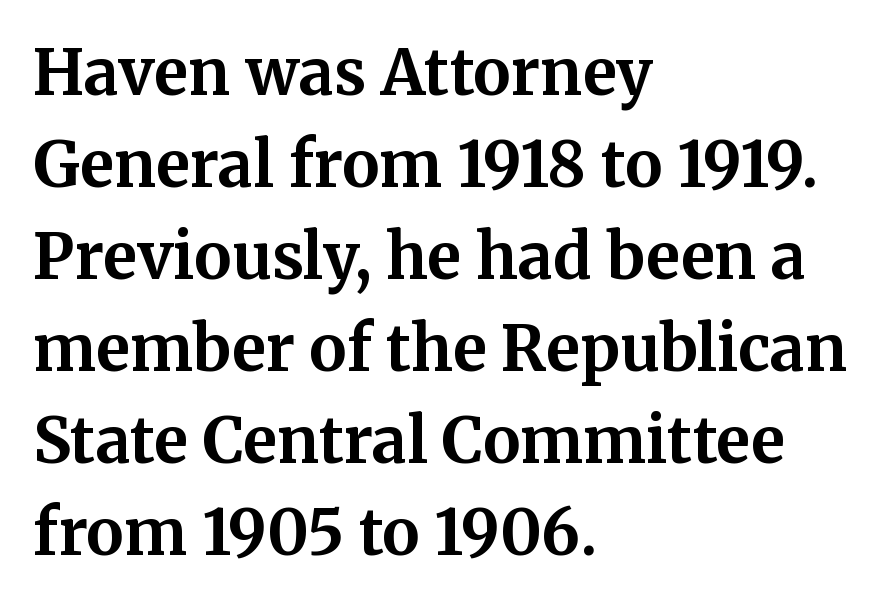
Q: Is the text bold? A: Yes.
Q: Is the text italic (slanted)? A: No, it is upright.
Q: Is the typeface a serif or a sans-serif typeface? A: Serif.
Q: Is the text underlined? A: No.
Q: How is the paragraph aligned? A: Left-aligned.
Q: Is the spacing between letters normal or unusually wide? A: Normal.
Q: Is the spacing between lines tight, normal or loose? A: Normal.
Q: Width (condensed, normal, or wide)? A: Normal.
Q: Stroke contrast? A: Medium.
Q: x-height? A: Medium.
Q: Monospaced? A: No.
